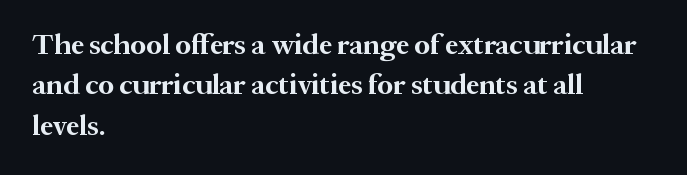
Q: Is the text bold? A: Yes.
Q: Is the text italic (slanted)? A: No, it is upright.
Q: Is the typeface a serif or a sans-serif typeface? A: Serif.
Q: Is the text underlined? A: No.
Q: How is the paragraph aligned? A: Left-aligned.
Q: Is the spacing between letters normal or unusually wide? A: Normal.
Q: Is the spacing between lines tight, normal or loose? A: Normal.
Q: Width (condensed, normal, or wide)? A: Normal.
Q: Stroke contrast? A: Medium.
Q: x-height? A: Medium.
Q: Monospaced? A: No.
